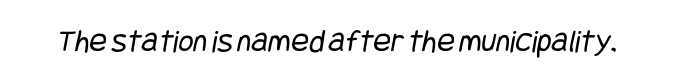
Each word holds together tightly as a unit, with standard inter-letter gaps. Rule under the text: the space is simply empty. No letter is thick-stroked: the sample isn't bold. Serifs: no, the terminals of the letterforms are clean.
